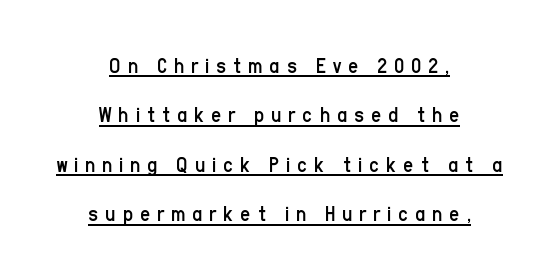
Q: Is the text bold? A: No.
Q: Is the text italic (slanted)? A: No, it is upright.
Q: Is the text underlined? A: Yes.
Q: How is the paragraph aligned? A: Centered.
Q: Is the spacing between letters normal or unusually wide? A: Unusually wide.
Q: Is the spacing between lines tight, normal or loose? A: Loose.
